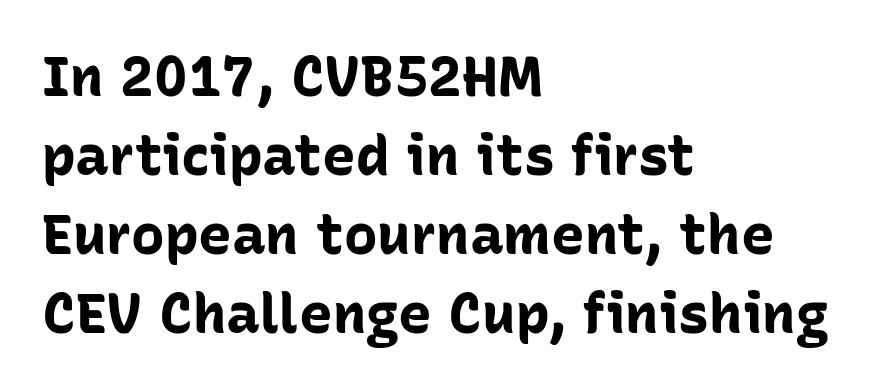
{"serif": "no", "italic": "no", "bold": "yes", "weight": "bold", "width": "normal", "stroke_contrast": "low", "x_height": "medium", "monospaced": "no", "underline": "no", "align": "left", "line_spacing": "normal", "line_spacing_ratio": 1.41, "letter_spacing": "normal", "letter_spacing_em": 0.0, "glyph_px": 56}
